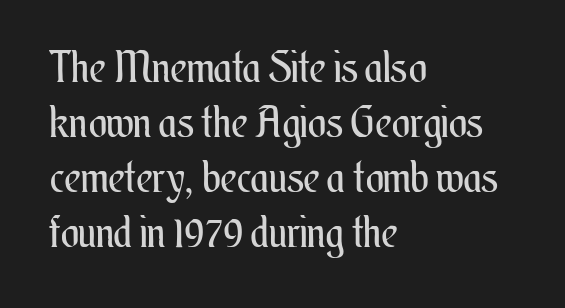
Q: Is the text bold? A: No.
Q: Is the text italic (slanted)? A: No, it is upright.
Q: Is the text underlined? A: No.
Q: How is the paragraph aligned? A: Left-aligned.
Q: Is the spacing between letters normal or unusually wide? A: Normal.
Q: Is the spacing between lines tight, normal or loose? A: Normal.
Q: Width (condensed, normal, or wide)? A: Condensed.
Q: Stroke contrast? A: Medium.
Q: x-height? A: Small.
Q: Monospaced? A: No.
